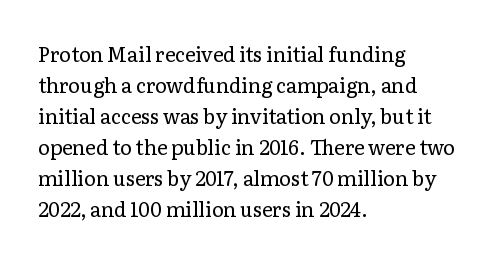
The image shows 20 px text type, upright; set left-aligned, normal line spacing (1.55x), normal letter spacing, not underlined.
